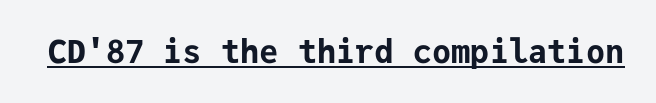
{"serif": "no", "italic": "no", "bold": "yes", "weight": "bold", "width": "normal", "stroke_contrast": "low", "x_height": "medium", "monospaced": "yes", "underline": "yes", "letter_spacing": "normal", "letter_spacing_em": 0.0, "glyph_px": 32}
